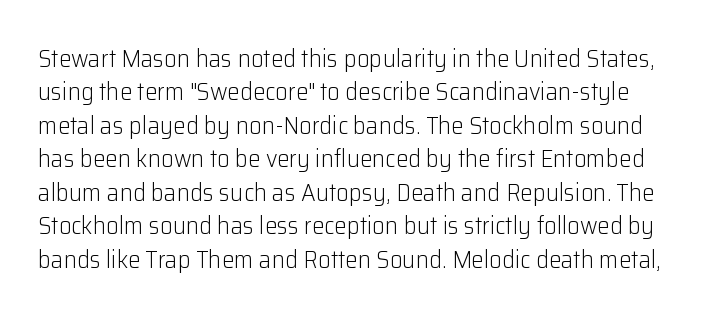
A typesetter would mark this as roman, not italic. Unmarked baselines from the first word to the last. The line texture is even and compact thanks to regular tracking. Reading down the column, the eye jumps a familiar distance to each next line.
